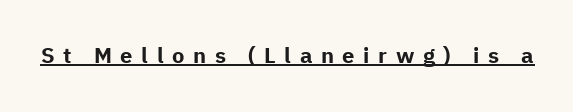
The image shows 22 px bold type, upright; set unusually wide letter spacing (+0.39 em), underlined.
